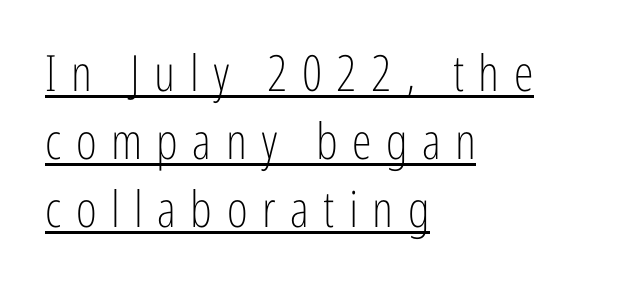
The image shows 50 px light, condensed sans-serif type, upright; set left-aligned, normal line spacing (1.36x), unusually wide letter spacing (+0.29 em), underlined; low stroke contrast and a medium x-height.
